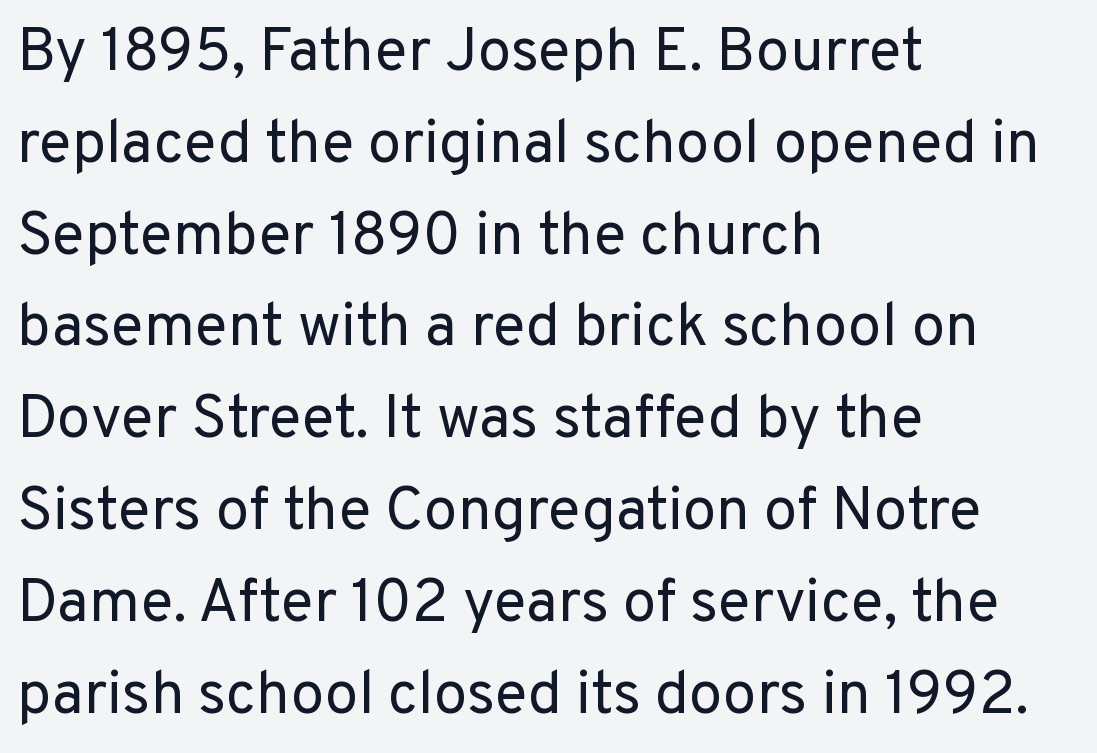
{"serif": "no", "italic": "no", "bold": "no", "weight": "regular", "width": "normal", "stroke_contrast": "low", "x_height": "medium", "monospaced": "no", "underline": "no", "align": "left", "line_spacing": "normal", "line_spacing_ratio": 1.53, "letter_spacing": "normal", "letter_spacing_em": 0.0, "glyph_px": 60}
